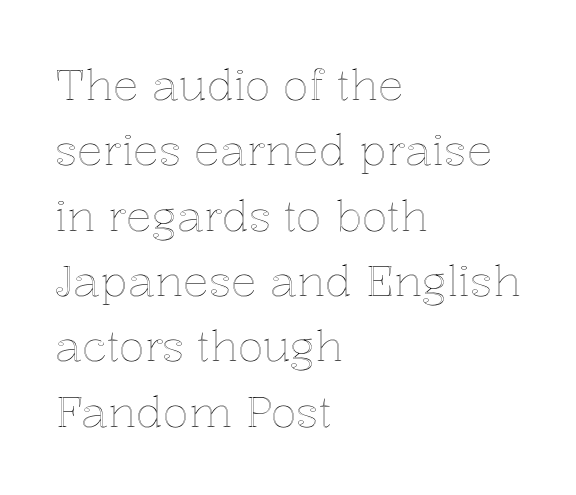
The paragraph shown leans on its left margin. This sample has the flowing, uneven cadence of proportional lettering. The area under the type is left untouched. Is the letter spacing exaggerated? No — it looks like the ordinary default.
